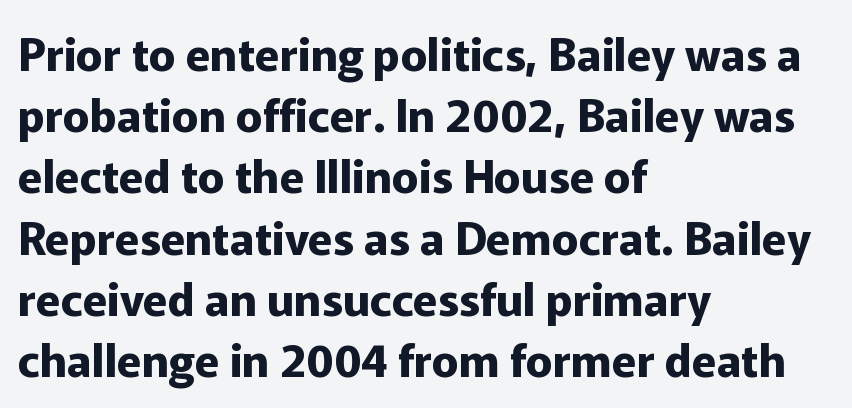
{"serif": "no", "italic": "no", "bold": "yes", "weight": "bold", "width": "normal", "stroke_contrast": "low", "x_height": "medium", "monospaced": "no", "underline": "no", "align": "left", "line_spacing": "normal", "line_spacing_ratio": 1.36, "letter_spacing": "normal", "letter_spacing_em": 0.0, "glyph_px": 45}
